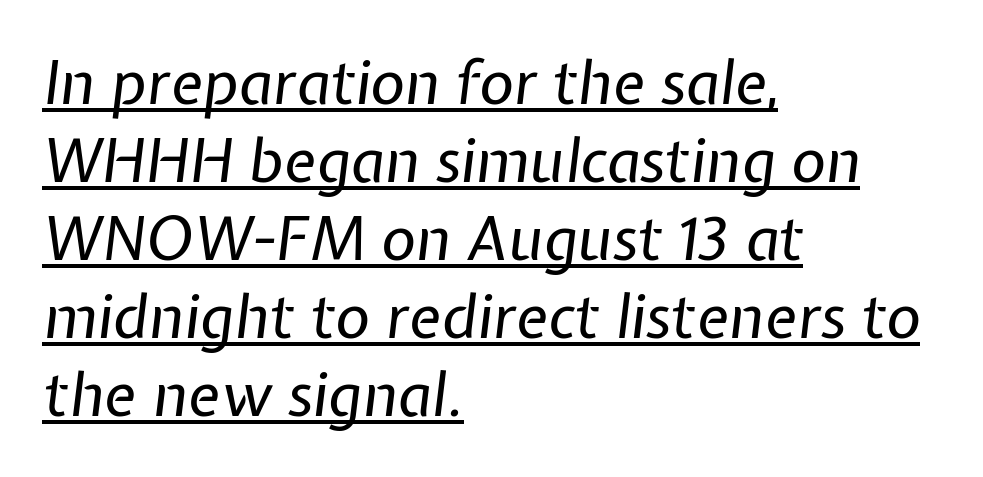
The image shows 60 px regular-weight type, italic (leaning right); set left-aligned, normal line spacing (1.3x), normal letter spacing, underlined; low stroke contrast and a medium x-height.
